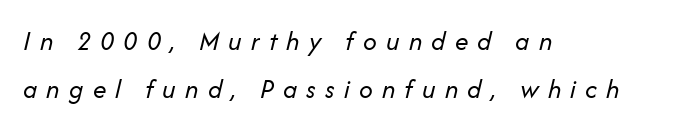
Q: Is the text bold? A: No.
Q: Is the text italic (slanted)? A: Yes, it leans right by about 14 degrees.
Q: Is the text underlined? A: No.
Q: How is the paragraph aligned? A: Left-aligned.
Q: Is the spacing between letters normal or unusually wide? A: Unusually wide.
